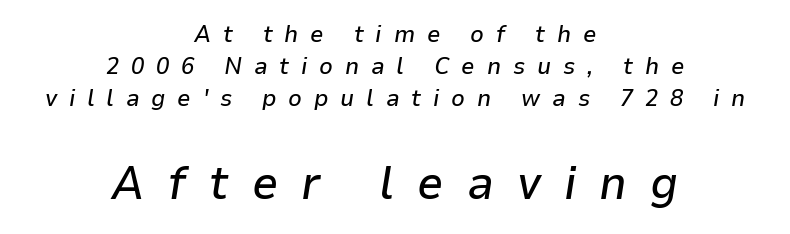
The image shows 47 px text type, italic (leaning right); set centered, normal line spacing (1.34x), unusually wide letter spacing (+0.49 em), not underlined; the second (bottom) block is 1.96x larger; low stroke contrast and a medium x-height.
